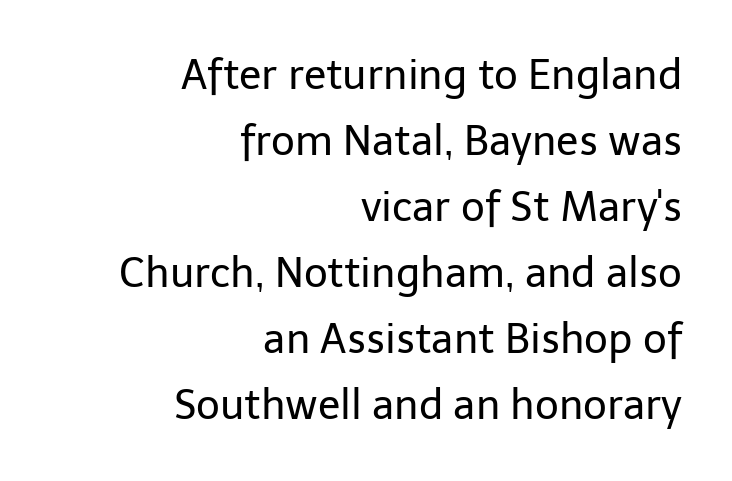
{"serif": "no", "italic": "no", "bold": "no", "weight": "regular", "width": "normal", "stroke_contrast": "low", "x_height": "medium", "monospaced": "no", "underline": "no", "align": "right", "line_spacing": "normal", "line_spacing_ratio": 1.61, "letter_spacing": "normal", "letter_spacing_em": 0.0, "glyph_px": 41}
